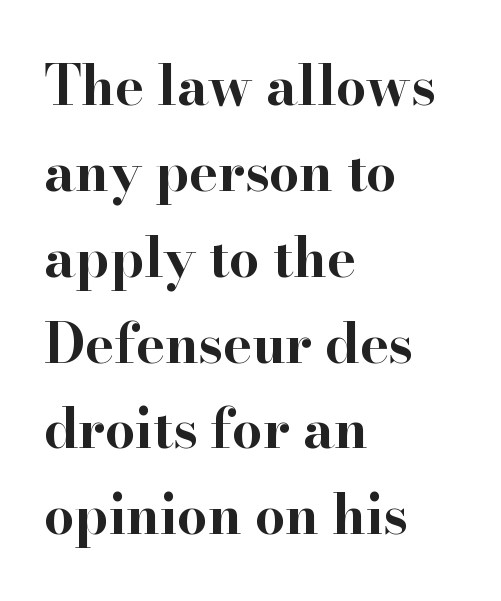
Q: Is the text bold? A: Yes.
Q: Is the text italic (slanted)? A: No, it is upright.
Q: Is the typeface a serif or a sans-serif typeface? A: Serif.
Q: Is the text underlined? A: No.
Q: How is the paragraph aligned? A: Left-aligned.
Q: Is the spacing between letters normal or unusually wide? A: Normal.
Q: Is the spacing between lines tight, normal or loose? A: Normal.
Q: Width (condensed, normal, or wide)? A: Wide.
Q: Stroke contrast? A: High.
Q: x-height? A: Small.
Q: Monospaced? A: No.
